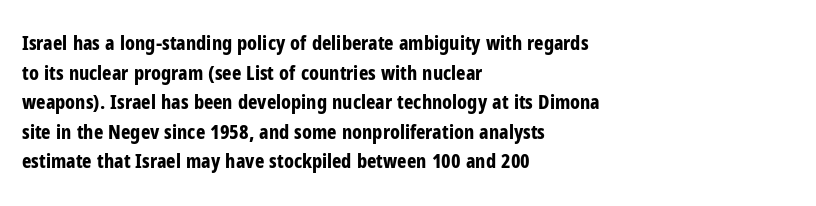
{"italic": "no", "bold": "yes", "underline": "no", "align": "left", "line_spacing": "normal", "line_spacing_ratio": 1.48, "letter_spacing": "normal", "letter_spacing_em": 0.0, "glyph_px": 20}
